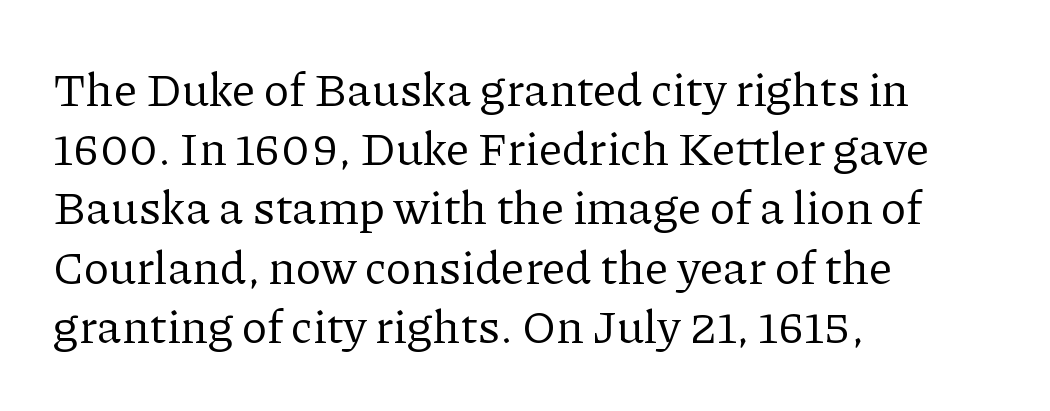
The strokes are not fattened; the text isn't bold. The specimen reads as upright at a glance. Inter-character spacing is left at the font's built-in metrics. Rows of type keep a routine distance in the vertical direction. Think of a printed novel: that variable character pitch is what you see here.
